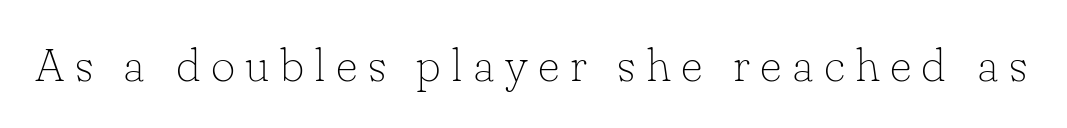
Q: Is the text bold? A: No.
Q: Is the text italic (slanted)? A: No, it is upright.
Q: Is the typeface a serif or a sans-serif typeface? A: Serif.
Q: Is the text underlined? A: No.
Q: Is the spacing between letters normal or unusually wide? A: Unusually wide.
Q: Width (condensed, normal, or wide)? A: Normal.
Q: Stroke contrast? A: Low.
Q: x-height? A: Small.
Q: Monospaced? A: No.
